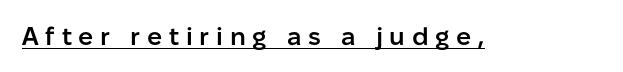
The image shows 25 px text type, upright; set unusually wide letter spacing (+0.27 em), underlined.
